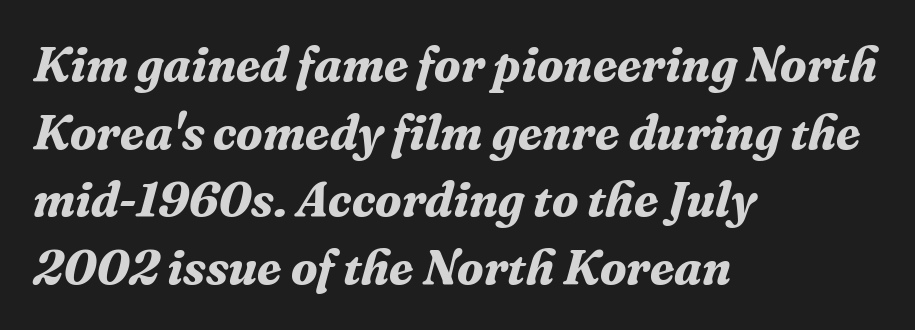
The image shows 49 px bold serif type, italic (leaning right); set left-aligned, normal line spacing (1.38x), normal letter spacing, not underlined; medium stroke contrast and a medium x-height.
